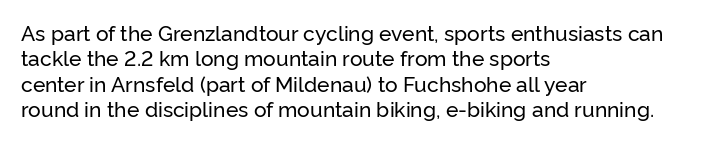
Q: Is the text italic (slanted)? A: No, it is upright.
Q: Is the text underlined? A: No.
Q: How is the paragraph aligned? A: Left-aligned.
Q: Is the spacing between letters normal or unusually wide? A: Normal.
